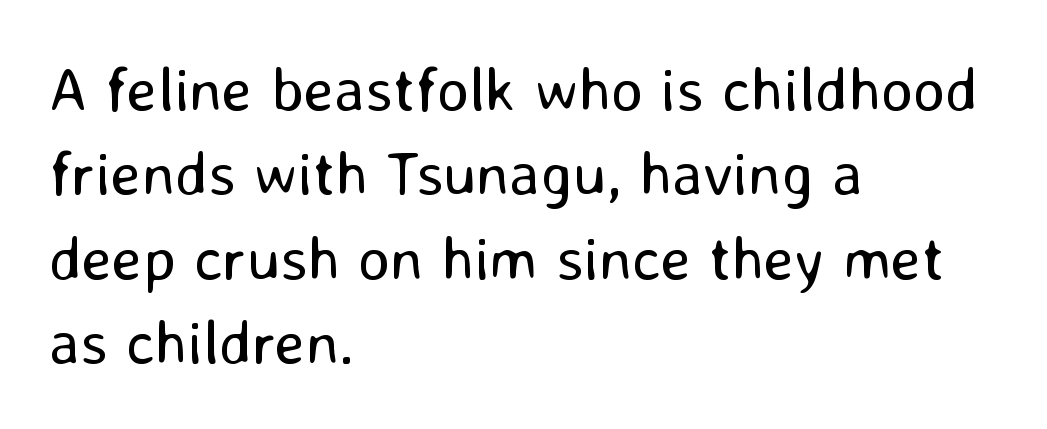
The image shows 62 px regular-weight sans-serif type, upright; set left-aligned, normal line spacing (1.36x), normal letter spacing, not underlined; low stroke contrast and a medium x-height.
